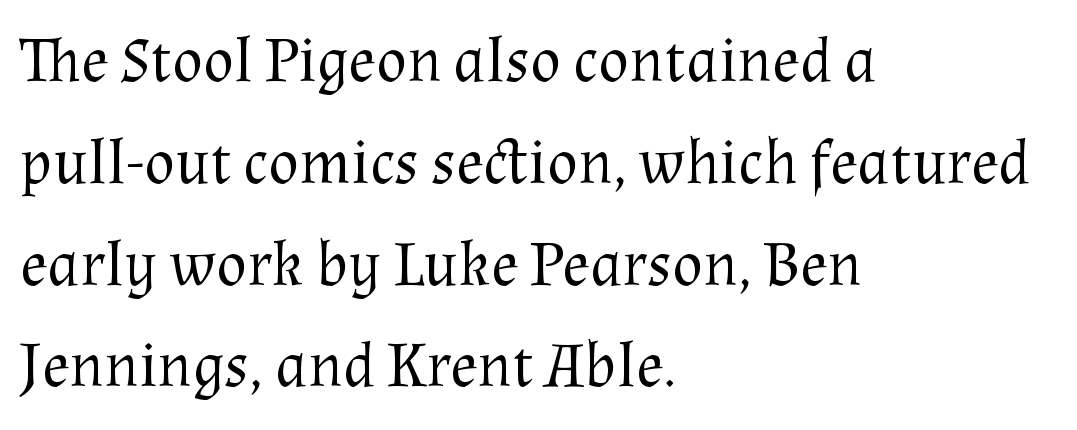
Underline: absent. Every stem runs plumb, perpendicular to the baseline. Each line starts at the same left margin while the right side varies. Words appear dense and cohesive because spacing is normal.
